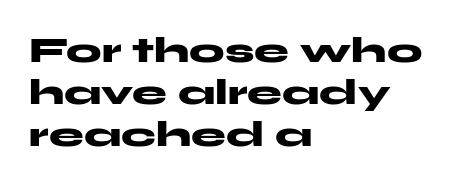
Q: Is the text bold? A: Yes.
Q: Is the text italic (slanted)? A: No, it is upright.
Q: Is the typeface a serif or a sans-serif typeface? A: Sans-serif.
Q: Is the text underlined? A: No.
Q: How is the paragraph aligned? A: Left-aligned.
Q: Is the spacing between letters normal or unusually wide? A: Normal.
Q: Width (condensed, normal, or wide)? A: Wide.
Q: Stroke contrast? A: Medium.
Q: x-height? A: Medium.
Q: Monospaced? A: No.
